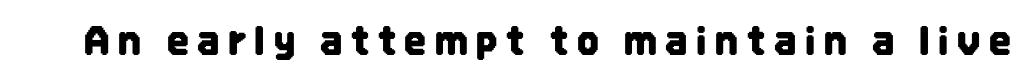
The image shows 38 px condensed sans-serif type, upright; set unusually wide letter spacing (+0.23 em), not underlined; low stroke contrast and a large x-height.
